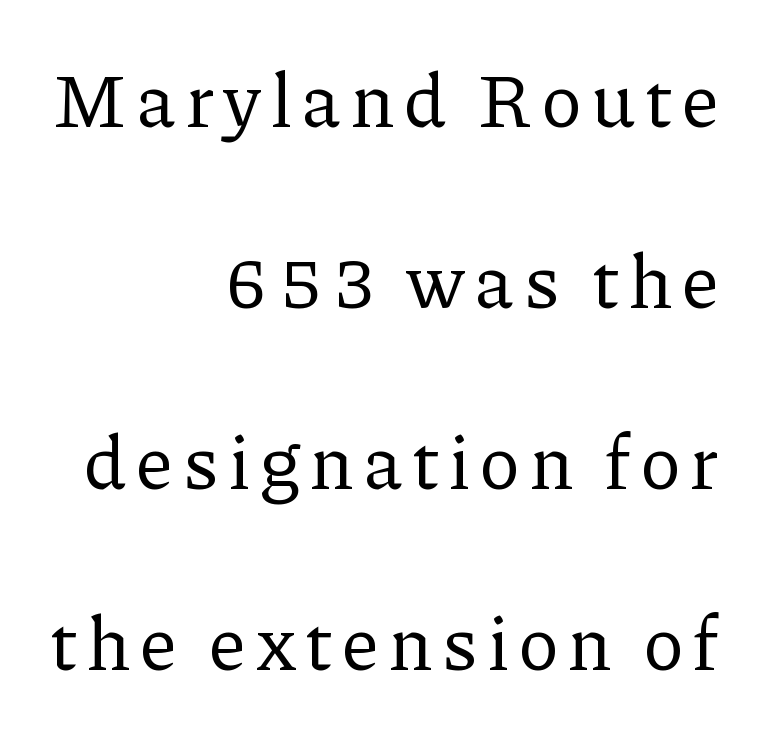
The image shows 76 px regular-weight serif type, upright; set right-aligned, loose line spacing (2.38x), not underlined; low stroke contrast and a medium x-height.
